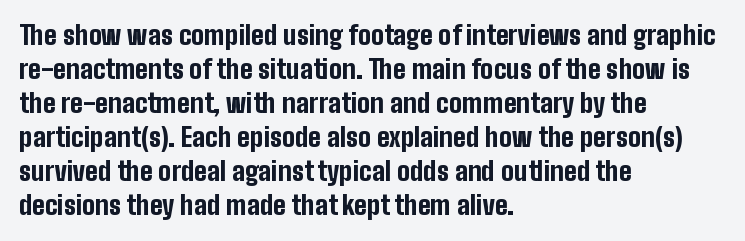
Q: Is the text bold? A: Yes.
Q: Is the text italic (slanted)? A: No, it is upright.
Q: Is the text underlined? A: No.
Q: How is the paragraph aligned? A: Left-aligned.
Q: Is the spacing between letters normal or unusually wide? A: Normal.
Q: Is the spacing between lines tight, normal or loose? A: Normal.
